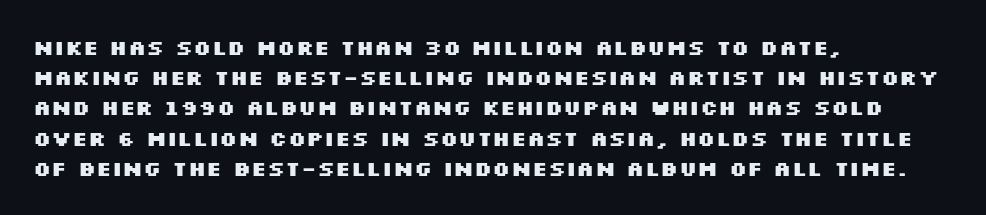
{"italic": "no", "bold": "yes", "underline": "no", "align": "left", "line_spacing": "normal", "line_spacing_ratio": 1.44, "letter_spacing": "normal", "letter_spacing_em": 0.0, "glyph_px": 21}
